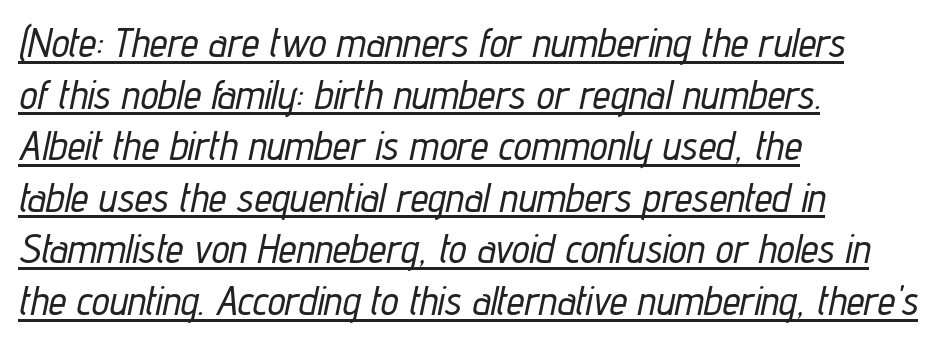
The image shows 40 px condensed type, italic (leaning right); set left-aligned, normal line spacing (1.29x), normal letter spacing, underlined; low stroke contrast and a medium x-height.
